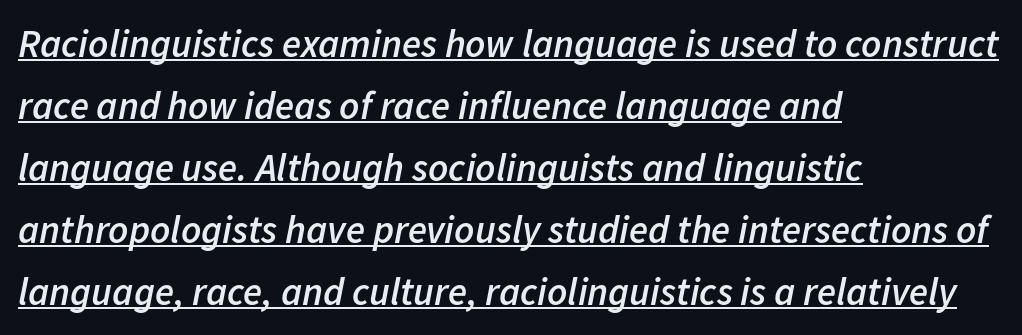
The face used here is proportionally spaced, like ordinary book or web type. Students, note that the glyphs here touch the page at normal intervals. Does the lettering tilt? It does — this is italic. Firm but not heavy-handed strokes: this text is semibold.
